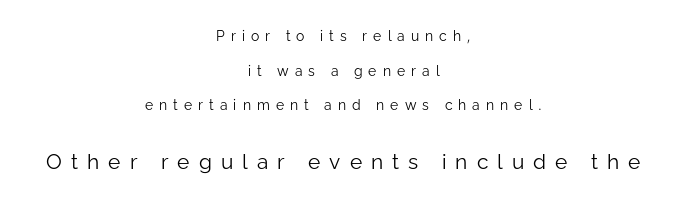
{"italic": "no", "bold": "no", "underline": "no", "align": "center", "line_spacing": "loose", "line_spacing_ratio": 2.48, "letter_spacing": "wide", "letter_spacing_em": 0.43, "larger_block": "second", "size_ratio": 1.5, "glyph_px": 21}
